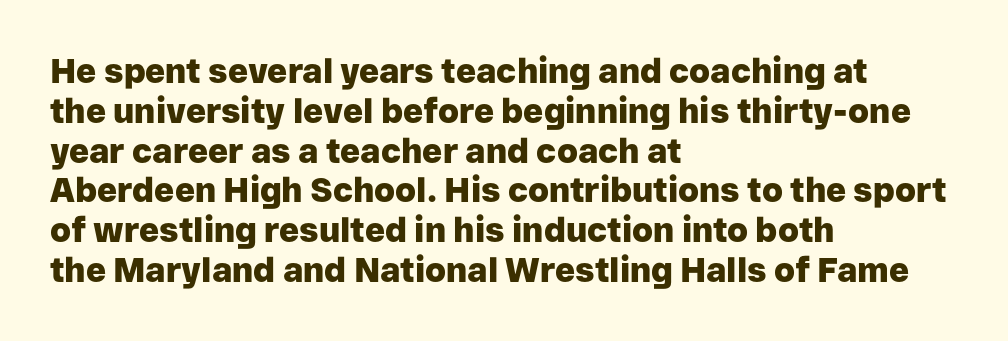
Q: Is the text bold? A: Yes.
Q: Is the text italic (slanted)? A: No, it is upright.
Q: Is the typeface a serif or a sans-serif typeface? A: Sans-serif.
Q: Is the text underlined? A: No.
Q: How is the paragraph aligned? A: Left-aligned.
Q: Is the spacing between letters normal or unusually wide? A: Normal.
Q: Width (condensed, normal, or wide)? A: Normal.
Q: Stroke contrast? A: Low.
Q: x-height? A: Medium.
Q: Monospaced? A: No.
